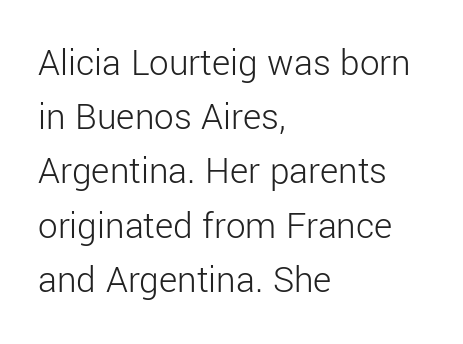
Q: Is the text bold? A: No.
Q: Is the text italic (slanted)? A: No, it is upright.
Q: Is the typeface a serif or a sans-serif typeface? A: Sans-serif.
Q: Is the text underlined? A: No.
Q: How is the paragraph aligned? A: Left-aligned.
Q: Is the spacing between letters normal or unusually wide? A: Normal.
Q: Is the spacing between lines tight, normal or loose? A: Normal.
Q: Width (condensed, normal, or wide)? A: Normal.
Q: Stroke contrast? A: Low.
Q: x-height? A: Medium.
Q: Monospaced? A: No.
